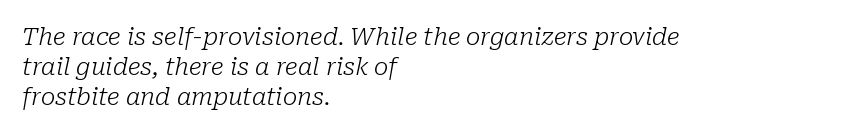
Q: Is the text bold? A: No.
Q: Is the text italic (slanted)? A: Yes, it leans right by about 10 degrees.
Q: Is the text underlined? A: No.
Q: How is the paragraph aligned? A: Left-aligned.
Q: Is the spacing between letters normal or unusually wide? A: Normal.
Q: Is the spacing between lines tight, normal or loose? A: Normal.
